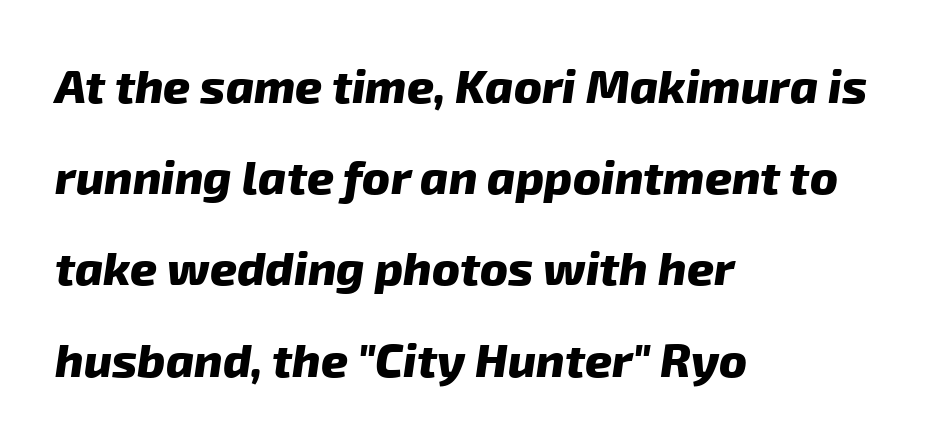
Is the letter spacing exaggerated? No — it looks like the ordinary default. This rendering features lettering with no underline. You'd pick this weight for a headline — it's a proper bold. Stroke terminals: plain, sans-serif.
